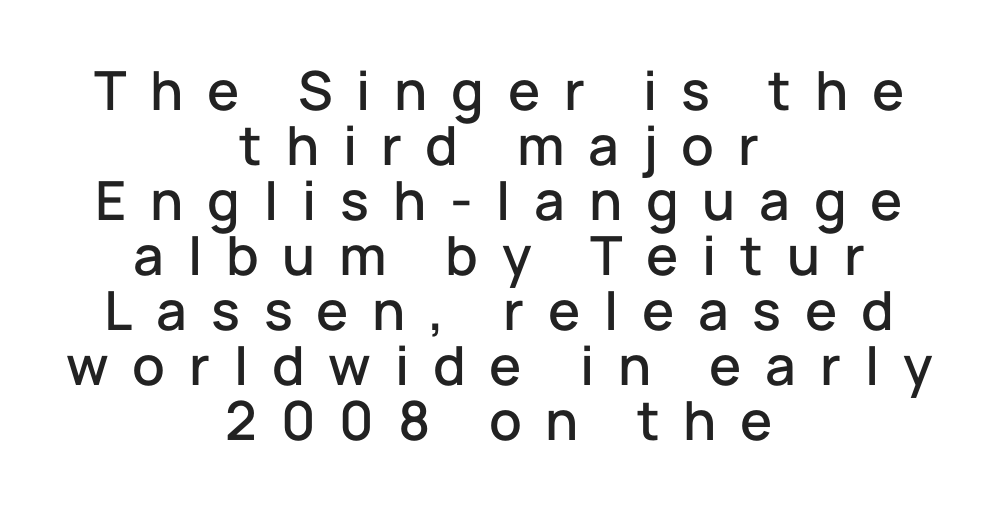
Think of a printed novel: that variable character pitch is what you see here. Serif or sans? Sans — the stroke terminals are bare. Leading is clearly below the norm, producing a dense column. Nobody drew a line under any word here. Teacher's note: observe the equal gaps on both sides — that is centered alignment. Each word looks stretched out because of the extra space between its letters.
